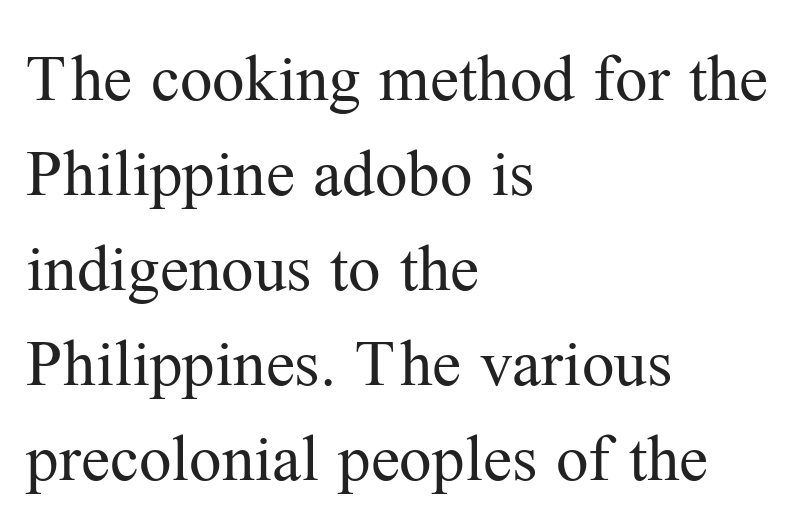
The image shows 65 px regular-weight serif type, upright; set left-aligned, normal line spacing (1.46x), normal letter spacing, not underlined; medium stroke contrast and a medium x-height.
